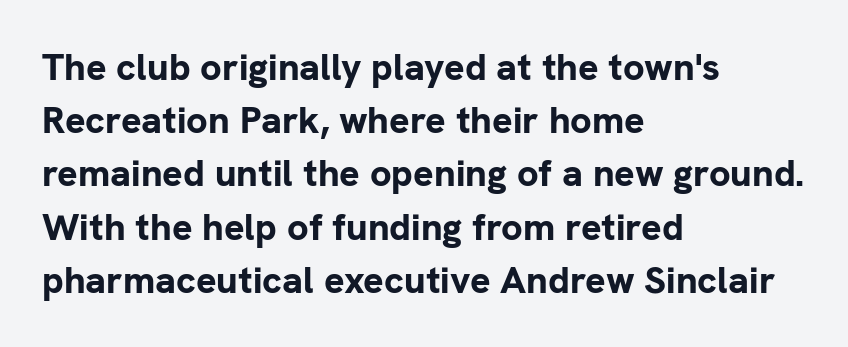
{"serif": "no", "italic": "no", "bold": "yes", "weight": "bold", "width": "normal", "stroke_contrast": "low", "x_height": "medium", "monospaced": "no", "underline": "no", "align": "left", "line_spacing": "normal", "line_spacing_ratio": 1.4, "letter_spacing": "normal", "letter_spacing_em": 0.0, "glyph_px": 38}
